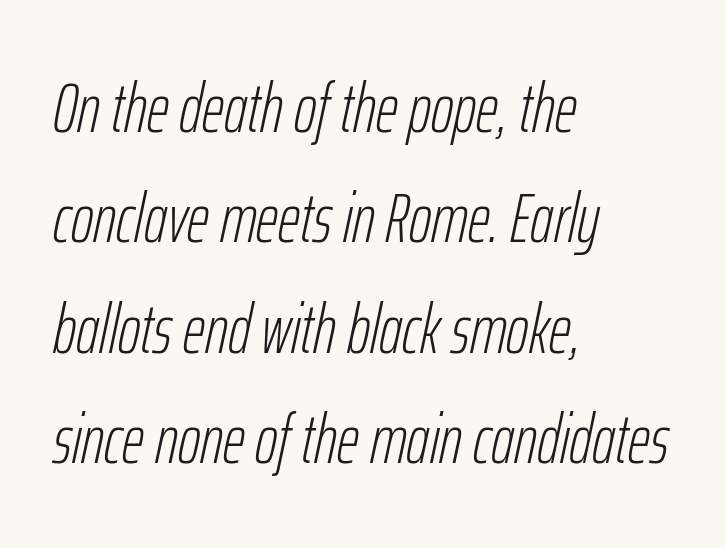
{"italic": "yes", "lean": "right", "slant_degrees": 12, "bold": "no", "weight": "light", "width": "condensed", "stroke_contrast": "low", "x_height": "medium", "monospaced": "no", "underline": "no", "align": "left", "line_spacing": "normal", "line_spacing_ratio": 1.6, "letter_spacing": "normal", "letter_spacing_em": 0.0, "glyph_px": 69}
